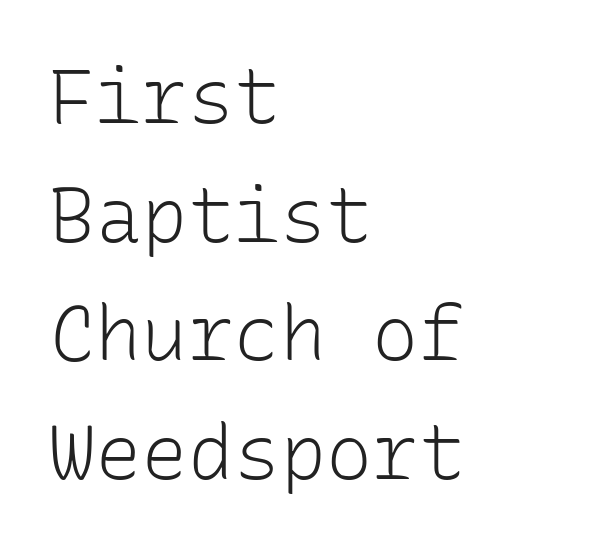
Q: Is the text bold? A: No.
Q: Is the text italic (slanted)? A: No, it is upright.
Q: Is the typeface a serif or a sans-serif typeface? A: Sans-serif.
Q: Is the text underlined? A: No.
Q: How is the paragraph aligned? A: Left-aligned.
Q: Is the spacing between letters normal or unusually wide? A: Normal.
Q: Is the spacing between lines tight, normal or loose? A: Normal.
Q: Width (condensed, normal, or wide)? A: Normal.
Q: Stroke contrast? A: Low.
Q: x-height? A: Medium.
Q: Monospaced? A: Yes.
